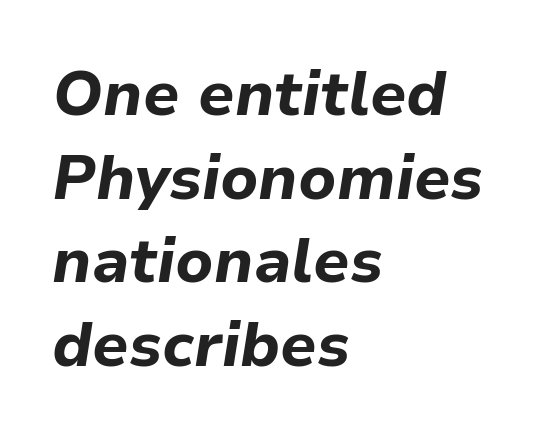
Q: Is the text bold? A: Yes.
Q: Is the text italic (slanted)? A: Yes, it leans right by about 9 degrees.
Q: Is the text underlined? A: No.
Q: How is the paragraph aligned? A: Left-aligned.
Q: Is the spacing between letters normal or unusually wide? A: Normal.
Q: Is the spacing between lines tight, normal or loose? A: Normal.
Q: Width (condensed, normal, or wide)? A: Normal.
Q: Stroke contrast? A: Low.
Q: x-height? A: Medium.
Q: Monospaced? A: No.
